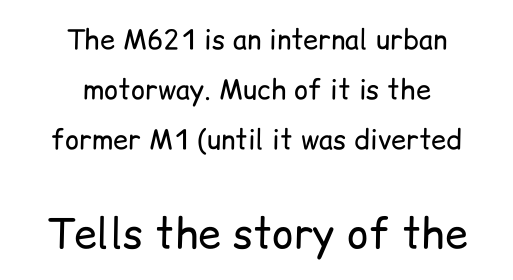
Q: Is the text bold? A: No.
Q: Is the text italic (slanted)? A: No, it is upright.
Q: Is the typeface a serif or a sans-serif typeface? A: Sans-serif.
Q: Is the text underlined? A: No.
Q: How is the paragraph aligned? A: Centered.
Q: Is the spacing between letters normal or unusually wide? A: Normal.
Q: Which block of text is set in a larger size, the first (top) or the second (bottom)? A: The second (bottom) one.
Q: Width (condensed, normal, or wide)? A: Normal.
Q: Stroke contrast? A: Low.
Q: x-height? A: Medium.
Q: Monospaced? A: No.
